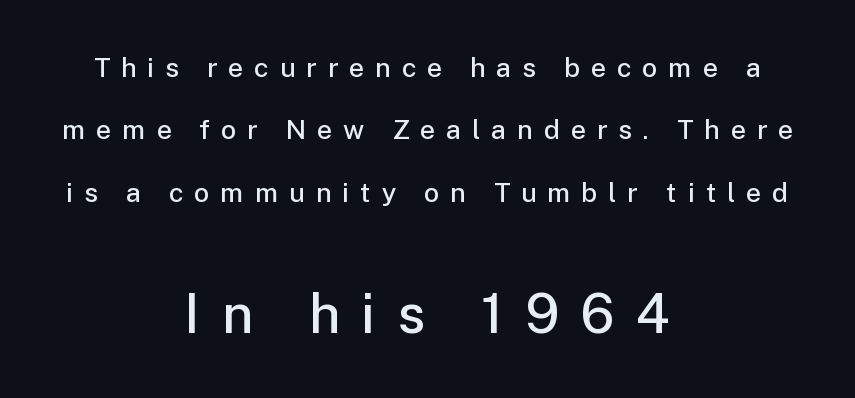
Q: Is the text bold? A: Semi-bold.
Q: Is the text italic (slanted)? A: No, it is upright.
Q: Is the typeface a serif or a sans-serif typeface? A: Sans-serif.
Q: Is the text underlined? A: No.
Q: How is the paragraph aligned? A: Centered.
Q: Is the spacing between letters normal or unusually wide? A: Unusually wide.
Q: Is the spacing between lines tight, normal or loose? A: Loose.
Q: Which block of text is set in a larger size, the first (top) or the second (bottom)? A: The second (bottom) one.
Q: Width (condensed, normal, or wide)? A: Normal.
Q: Stroke contrast? A: Low.
Q: x-height? A: Medium.
Q: Monospaced? A: No.
